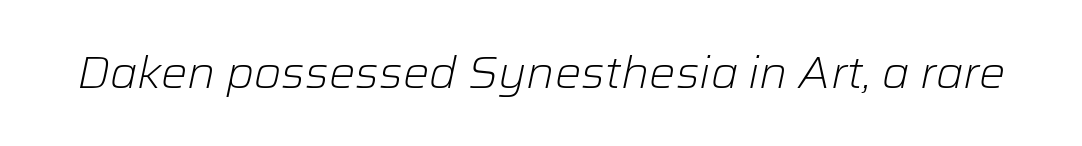
Rendered with sloped, italic letterforms. A clean baseline with only descenders dipping below it. Unbolded letterforms with no extra heft. Tracking here is standard; glyphs follow each other at the usual distance.
